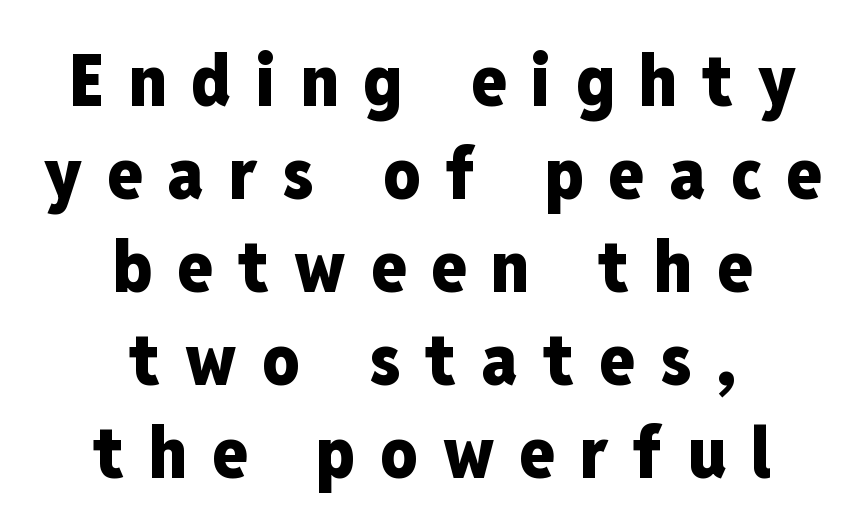
{"serif": "no", "italic": "no", "bold": "yes", "weight": "heavy", "width": "condensed", "stroke_contrast": "low", "x_height": "medium", "monospaced": "no", "underline": "no", "align": "center", "line_spacing": "normal", "line_spacing_ratio": 1.29, "letter_spacing": "wide", "letter_spacing_em": 0.35, "glyph_px": 72}
